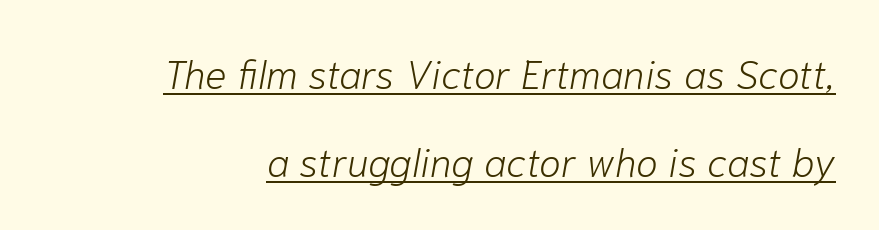
The image shows 40 px light type, italic (leaning right); set right-aligned, loose line spacing (2.21x), normal letter spacing, underlined; low stroke contrast and a medium x-height.
